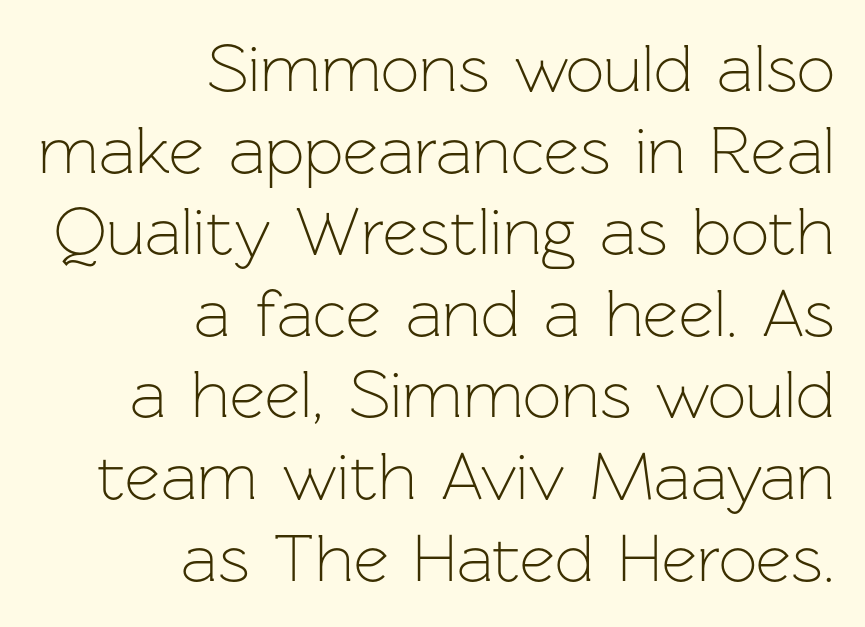
A typesetter would call this proportional, since set widths differ per character. The rendering shows plain stroke endings on the letterforms — a sans-serif design. Underlining? Definitely not there. The letters stand upright; this is a roman face. One-word summary of the alignment: right. The type is set solid horizontally, with unmodified tracking.
